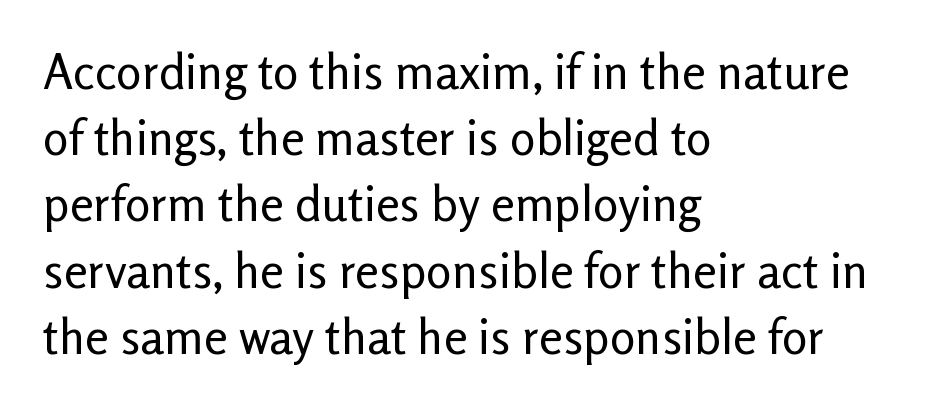
{"serif": "no", "italic": "no", "bold": "no", "weight": "regular", "width": "normal", "stroke_contrast": "low", "x_height": "medium", "monospaced": "no", "underline": "no", "align": "left", "line_spacing": "normal", "line_spacing_ratio": 1.38, "letter_spacing": "normal", "letter_spacing_em": 0.0, "glyph_px": 48}
